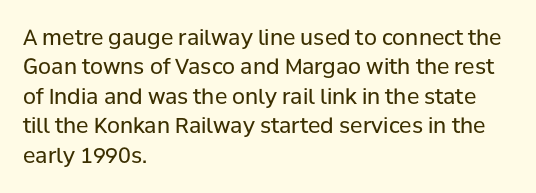
{"italic": "no", "bold": "no", "underline": "no", "align": "left", "line_spacing": "normal", "line_spacing_ratio": 1.4, "letter_spacing": "normal", "letter_spacing_em": 0.0, "glyph_px": 21}
